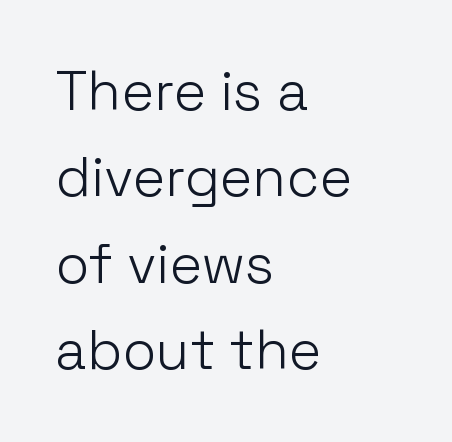
{"serif": "no", "italic": "no", "bold": "no", "weight": "light", "width": "normal", "stroke_contrast": "low", "x_height": "medium", "monospaced": "no", "underline": "no", "align": "left", "line_spacing": "normal", "line_spacing_ratio": 1.57, "letter_spacing": "normal", "letter_spacing_em": 0.0, "glyph_px": 55}
